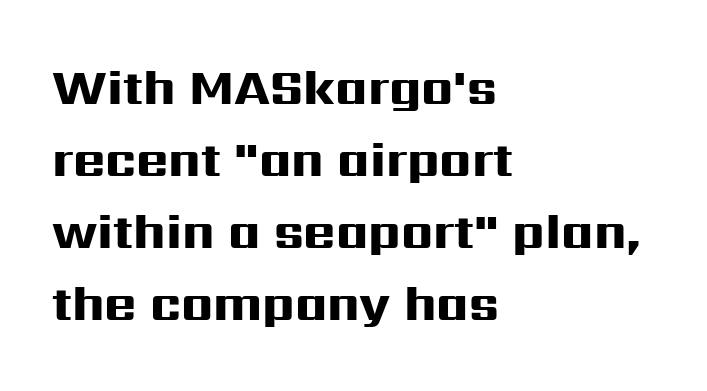
The image shows 49 px heavy, wide sans-serif type, upright; set left-aligned, normal line spacing (1.47x), normal letter spacing, not underlined; high stroke contrast and a medium x-height.
